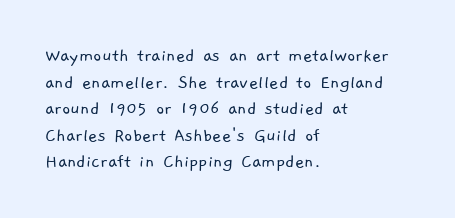
The image shows 20 px text type; set left-aligned, normal line spacing (1.33x), normal letter spacing, not underlined.
